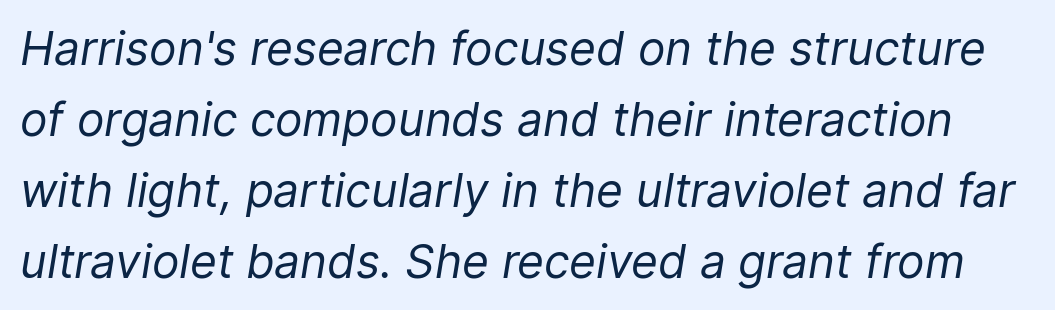
Q: Is the text bold? A: No.
Q: Is the text italic (slanted)? A: Yes, it leans right by about 9 degrees.
Q: Is the text underlined? A: No.
Q: Is the spacing between letters normal or unusually wide? A: Normal.
Q: Is the spacing between lines tight, normal or loose? A: Normal.
Q: Width (condensed, normal, or wide)? A: Normal.
Q: Stroke contrast? A: Low.
Q: x-height? A: Medium.
Q: Monospaced? A: No.
